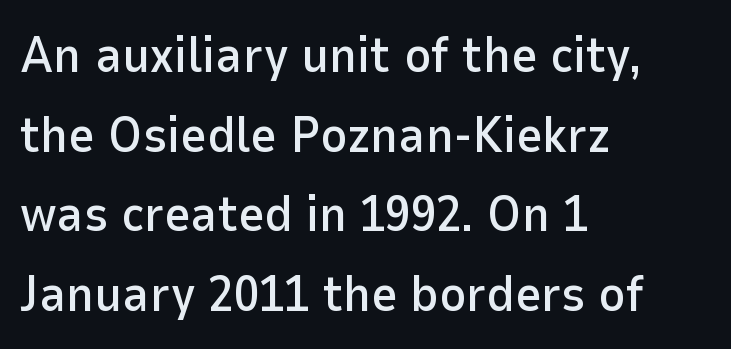
Honestly, the row spacing looks completely unremarkable. The face used here is a sans, in the tradition of grotesques and geometrics. All the whitespace from short lines collects on the right. Varying glyph widths throughout — classic text-font behaviour. Ordinary non-slanted type is in use. Letter spacing: default.
